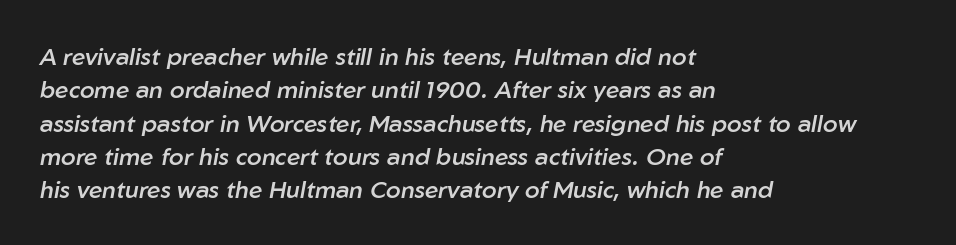
Q: Is the text bold? A: Semi-bold.
Q: Is the text italic (slanted)? A: Yes, it leans right by about 10 degrees.
Q: Is the text underlined? A: No.
Q: How is the paragraph aligned? A: Left-aligned.
Q: Is the spacing between letters normal or unusually wide? A: Normal.
Q: Is the spacing between lines tight, normal or loose? A: Normal.
